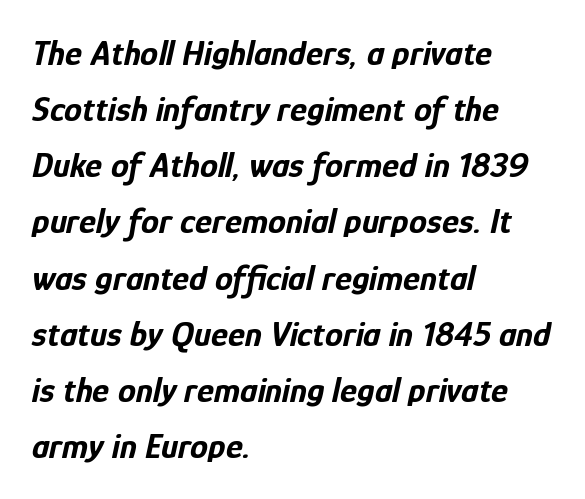
Q: Is the text bold? A: Yes.
Q: Is the text italic (slanted)? A: Yes, it leans right by about 12 degrees.
Q: Is the text underlined? A: No.
Q: How is the paragraph aligned? A: Left-aligned.
Q: Is the spacing between letters normal or unusually wide? A: Normal.
Q: Is the spacing between lines tight, normal or loose? A: Normal.
Q: Width (condensed, normal, or wide)? A: Condensed.
Q: Stroke contrast? A: Low.
Q: x-height? A: Medium.
Q: Monospaced? A: No.
